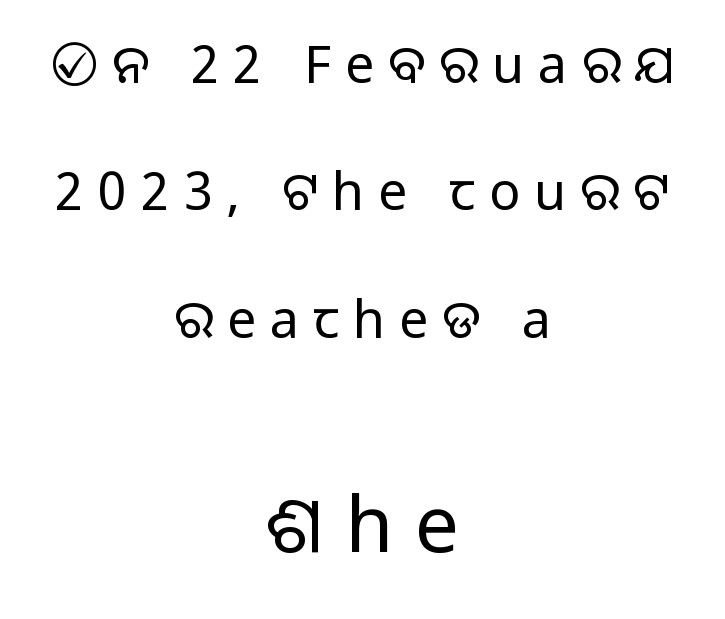
{"serif": "no", "italic": "no", "bold": "no", "weight": "light", "width": "normal", "stroke_contrast": "low", "x_height": "medium", "monospaced": "no", "underline": "no", "align": "center", "line_spacing": "loose", "line_spacing_ratio": 2.45, "letter_spacing": "wide", "letter_spacing_em": 0.27, "larger_block": "second", "size_ratio": 1.5, "glyph_px": 78}
